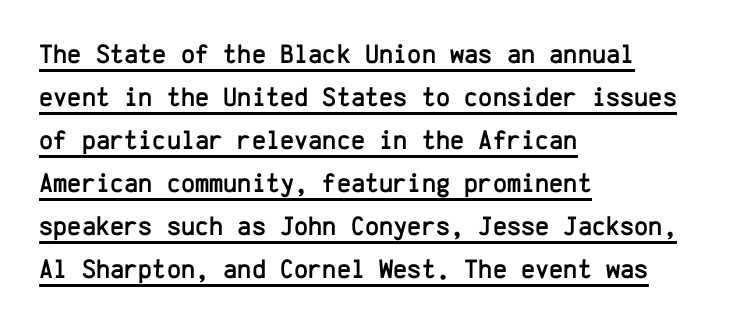
{"italic": "no", "underline": "yes", "align": "left", "line_spacing": "normal", "line_spacing_ratio": 1.59, "letter_spacing": "normal", "letter_spacing_em": 0.0, "glyph_px": 27}
